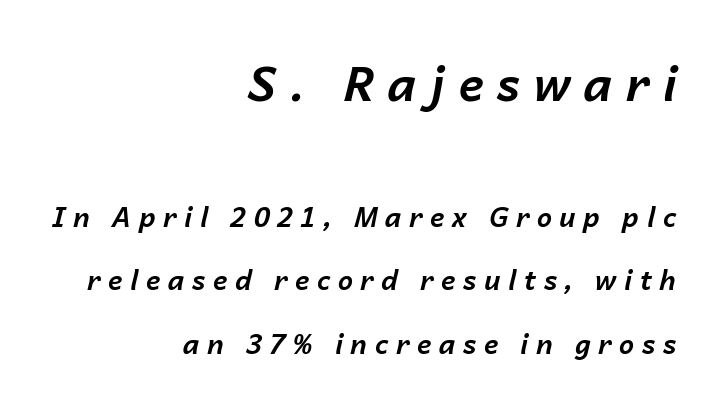
Q: Is the text bold? A: Yes.
Q: Is the text italic (slanted)? A: Yes, it leans right by about 14 degrees.
Q: Is the text underlined? A: No.
Q: How is the paragraph aligned? A: Right-aligned.
Q: Is the spacing between letters normal or unusually wide? A: Unusually wide.
Q: Is the spacing between lines tight, normal or loose? A: Loose.
Q: Which block of text is set in a larger size, the first (top) or the second (bottom)? A: The first (top) one.
Q: Width (condensed, normal, or wide)? A: Normal.
Q: Stroke contrast? A: Low.
Q: x-height? A: Medium.
Q: Monospaced? A: No.
